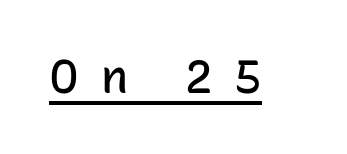
Q: Is the text bold? A: Semi-bold.
Q: Is the text italic (slanted)? A: No, it is upright.
Q: Is the typeface a serif or a sans-serif typeface? A: Sans-serif.
Q: Is the text underlined? A: Yes.
Q: Is the spacing between letters normal or unusually wide? A: Unusually wide.
Q: Width (condensed, normal, or wide)? A: Normal.
Q: Stroke contrast? A: Low.
Q: x-height? A: Medium.
Q: Monospaced? A: No.
